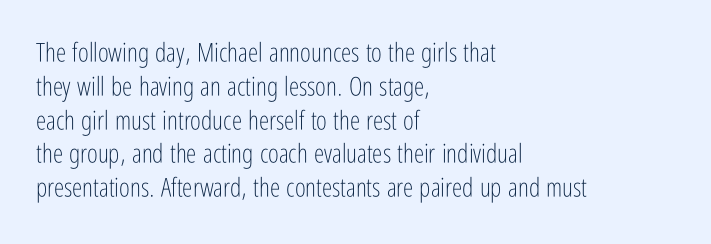
The image shows 26 px text type, upright; set left-aligned, normal line spacing (1.3x), normal letter spacing, not underlined.
